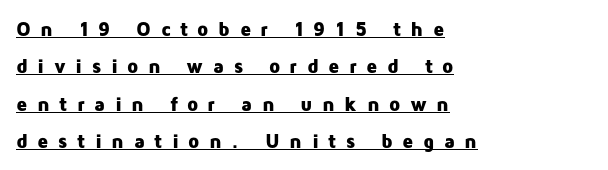
Every word sits above its own underline. You can tell it's not italic because the verticals are truly vertical. Notice how the passage keeps a crisp vertical edge on the left only. Heavy, bold letterforms. Tracking here is generous; glyphs stand well apart from one another.
